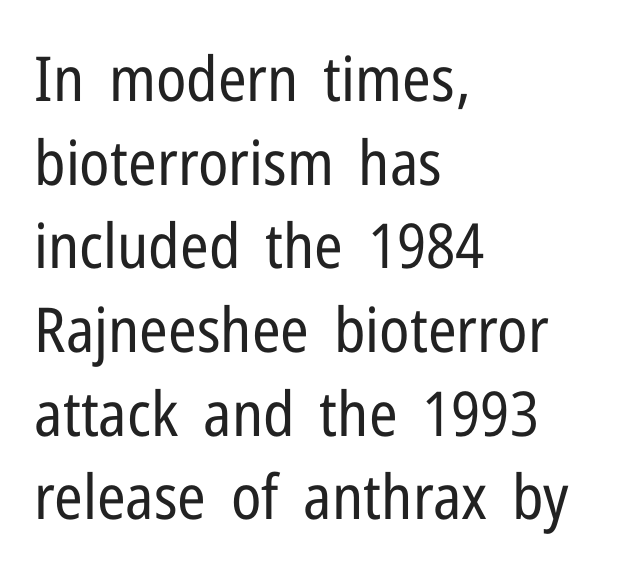
Regarding serifs, this sample does without them. A roman cut, with each character standing at attention. The cut favours lightness, reaching ordinary text weight at its darkest. Does extra space separate the letters? No, they use regular spacing. Honestly, there is no underline to notice here at all. Quick note: interline space is typical.
